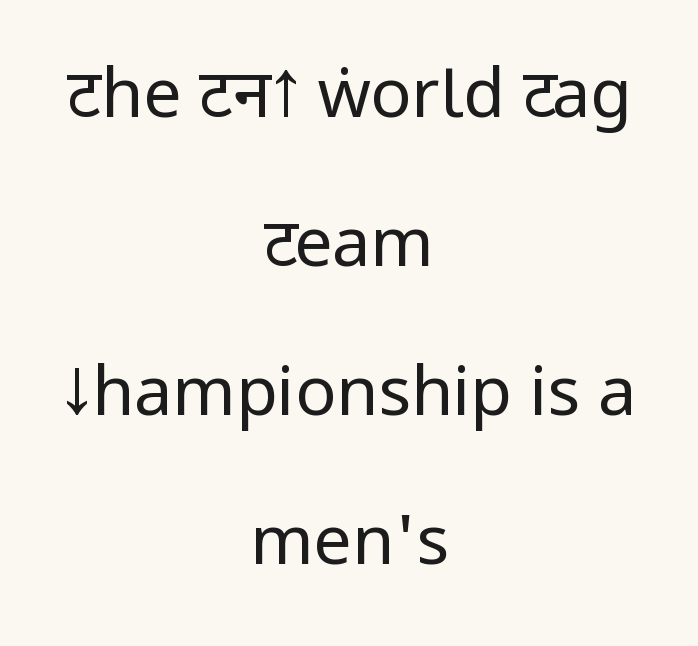
{"serif": "no", "italic": "no", "bold": "no", "weight": "regular", "width": "condensed", "stroke_contrast": "low", "underline": "no", "align": "center", "line_spacing": "loose", "line_spacing_ratio": 2.19, "letter_spacing": "normal", "letter_spacing_em": 0.0, "glyph_px": 68}
